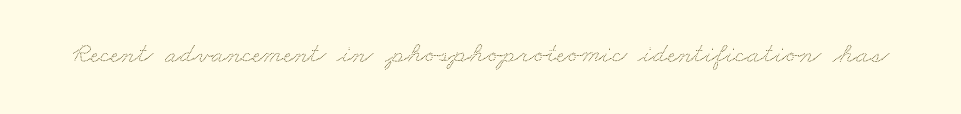
{"width": "wide", "stroke_contrast": "low", "x_height": "small", "monospaced": "no", "underline": "no", "letter_spacing": "normal", "letter_spacing_em": 0.0, "glyph_px": 29}
